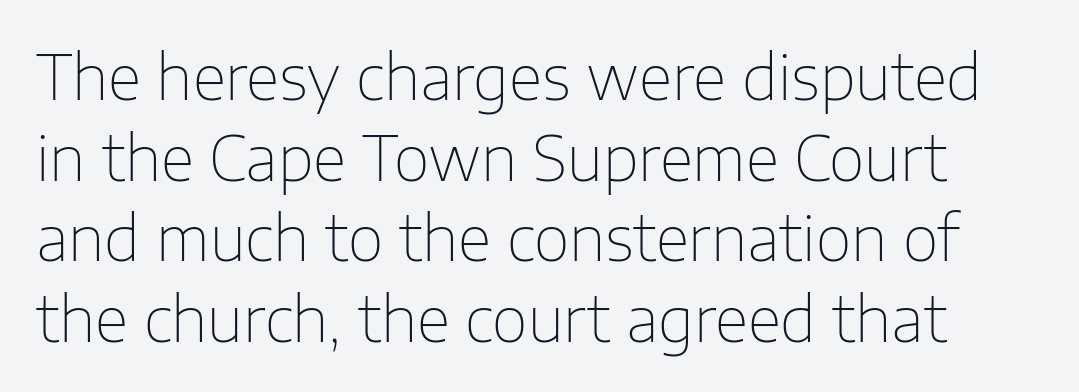
Think of a printed novel: that variable character pitch is what you see here. Baseline-to-baseline distance is the conventional proportion of letter height. Only glyphs here, with clear space below each row. The letters look calm and open, with moderate or lighter stems. The passage shown is typeset with a sans-serif family. Observe the ordinary spacing: letters are neighbours, not strangers.
